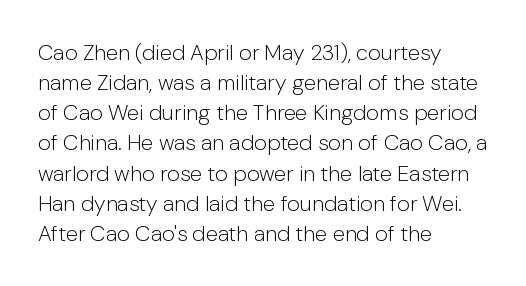
The letterforms sit shoulder to shoulder at normal distance. The space directly below the letters is spotless. Counters stay open thanks to moderate or lighter strokes. The vertical gap from one line to the next is medium. Ascenders rise straight up at ninety degrees. The ragged edge is on the right, which tells us the setting is flush left.
